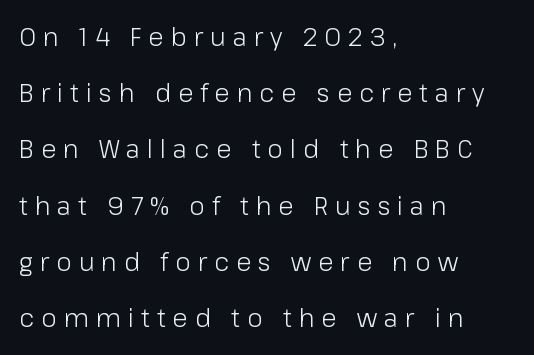
Every row of glyphs begins at an identical x-position on the left. Designer's note — italics off, roman on. Line spacing here is loose. Weight: in the light-to-regular range. Look at the tracking — it's clearly loosened, letters drifting apart. The space directly below the letters is spotless.
